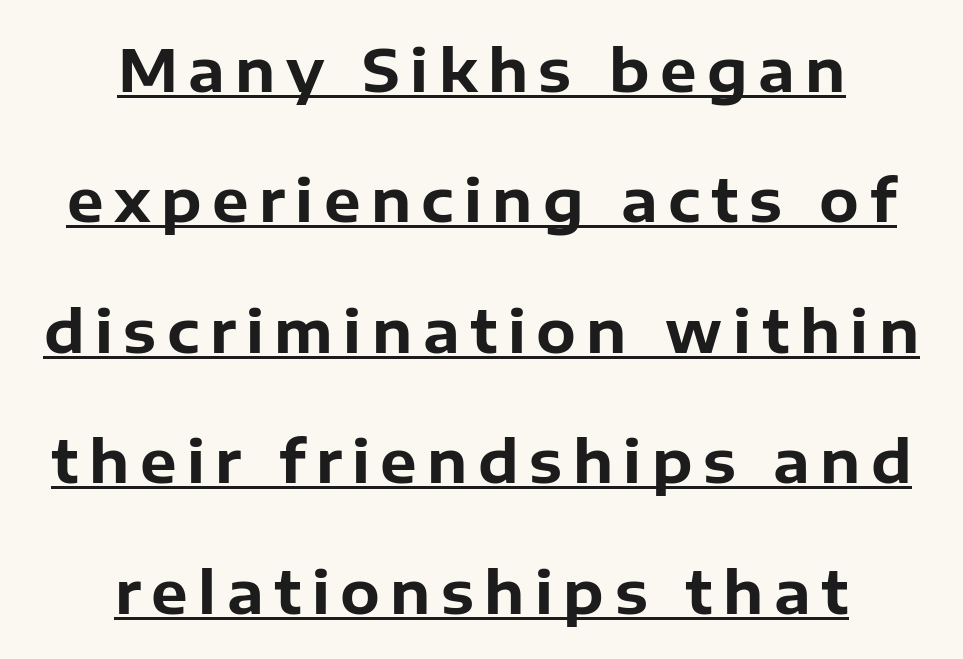
Summary of weight: heavy, a full bold. The axis of the letterforms is exactly vertical. The designer went with a sans here, leaving each stem footless. You can see a thin bar hugging the bottom of the glyphs. Varying glyph widths throughout — classic text-font behaviour. The paragraph shown floats in the horizontal middle.
